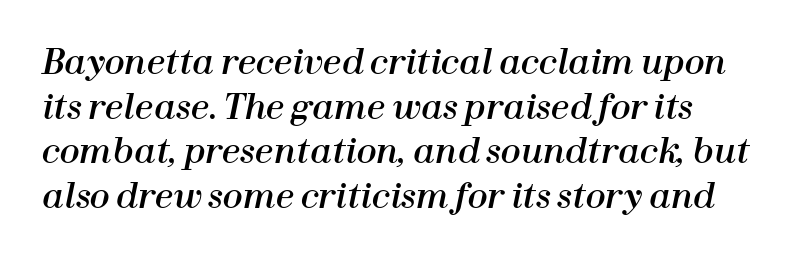
{"italic": "yes", "lean": "right", "slant_degrees": 12, "width": "normal", "stroke_contrast": "high", "x_height": "medium", "monospaced": "no", "underline": "no", "line_spacing": "normal", "line_spacing_ratio": 1.35, "letter_spacing": "normal", "letter_spacing_em": 0.0, "glyph_px": 33}
